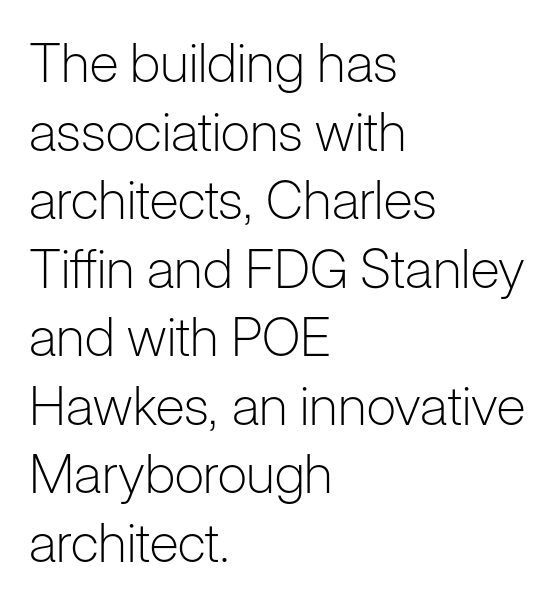
The image shows 54 px light sans-serif type, upright; set left-aligned, normal line spacing (1.27x), normal letter spacing, not underlined; low stroke contrast and a medium x-height.
